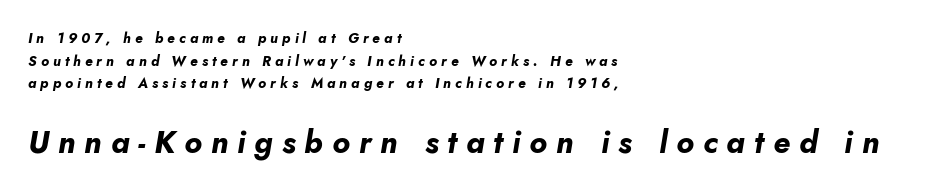
The specimen reads as italic at a glance. Look at the glyph heights: the lower group is clearly the bigger setting. Each letter keeps its own natural width here, so spacing adapts to shape. Horizontal alignment here is leftward, the default for most running prose. The leading is moderate, giving the passage an even texture. The horizontal fit of the characters is loose and conspicuously gappy.
